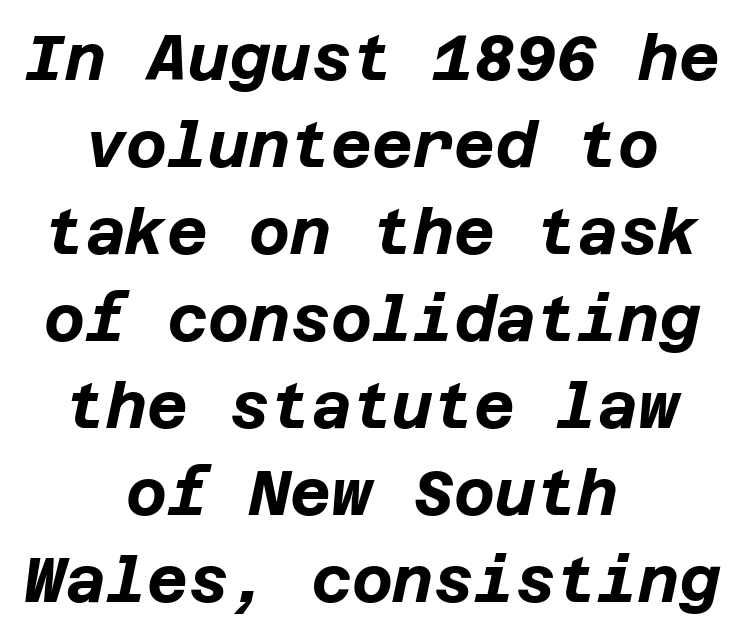
The passage shown stacks its lines at a standard gap. The glyphs are unaccompanied by any horizontal stroke below them. Look at the stroke-to-counter ratio: heavy, a bold. This rendering uses center alignment, leaving both contours irregular but symmetric. Italic: yes, the glyphs are oblique.
